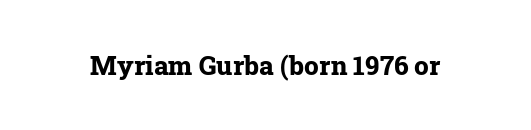
The image shows 26 px bold type, upright; set normal letter spacing, not underlined.
